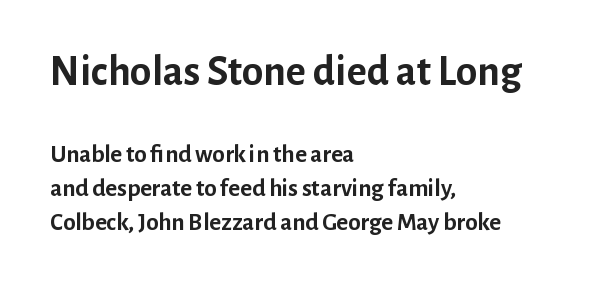
The image shows 43 px semibold sans-serif type, upright; set left-aligned, normal line spacing (1.35x), normal letter spacing, not underlined; the first (top) block is 1.72x larger; low stroke contrast and a medium x-height.
